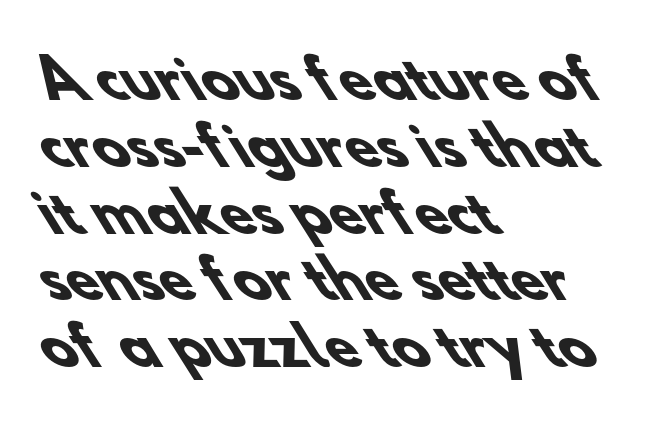
Q: Is the text bold? A: Yes.
Q: Is the typeface a serif or a sans-serif typeface? A: Sans-serif.
Q: Is the text underlined? A: No.
Q: How is the paragraph aligned? A: Left-aligned.
Q: Is the spacing between letters normal or unusually wide? A: Normal.
Q: Is the spacing between lines tight, normal or loose? A: Normal.
Q: Width (condensed, normal, or wide)? A: Normal.
Q: Stroke contrast? A: Low.
Q: x-height? A: Small.
Q: Monospaced? A: No.
